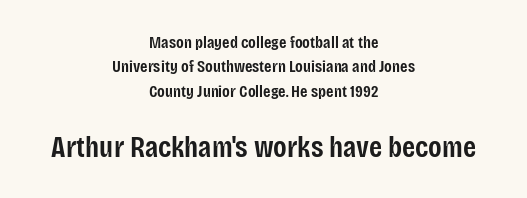
{"serif": "no", "italic": "no", "bold": "semi", "weight": "semibold", "width": "condensed", "stroke_contrast": "low", "x_height": "large", "monospaced": "no", "underline": "no", "align": "center", "line_spacing": "normal", "line_spacing_ratio": 1.43, "letter_spacing": "normal", "letter_spacing_em": 0.0, "larger_block": "second", "size_ratio": 1.76, "glyph_px": 30}
